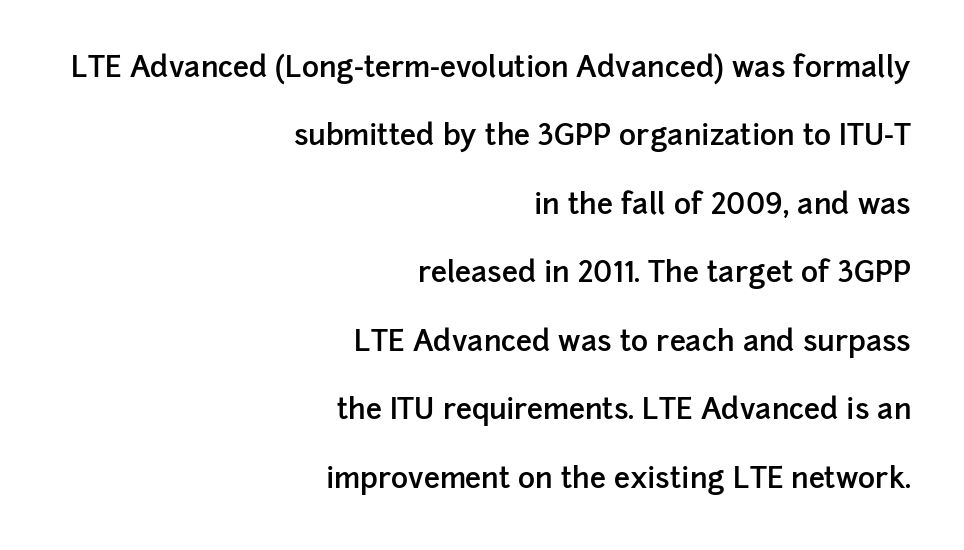
{"serif": "no", "italic": "no", "bold": "semi", "weight": "semibold", "width": "normal", "stroke_contrast": "low", "x_height": "medium", "monospaced": "no", "underline": "no", "align": "right", "line_spacing": "loose", "line_spacing_ratio": 2.36, "letter_spacing": "normal", "letter_spacing_em": 0.0, "glyph_px": 29}
